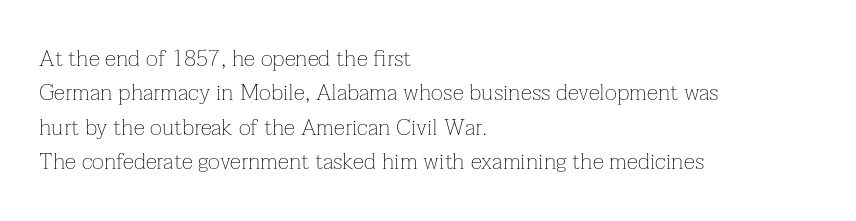
The image shows 23 px text type, upright; set left-aligned, normal line spacing (1.49x), normal letter spacing, not underlined.
